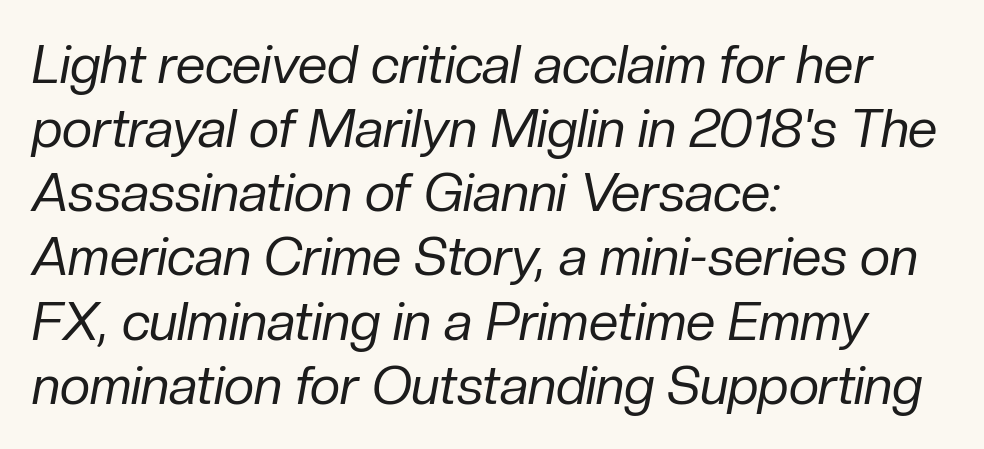
The image shows 53 px regular-weight type, italic (leaning right); set left-aligned, line spacing 1.21x, normal letter spacing, not underlined; low stroke contrast and a medium x-height.
